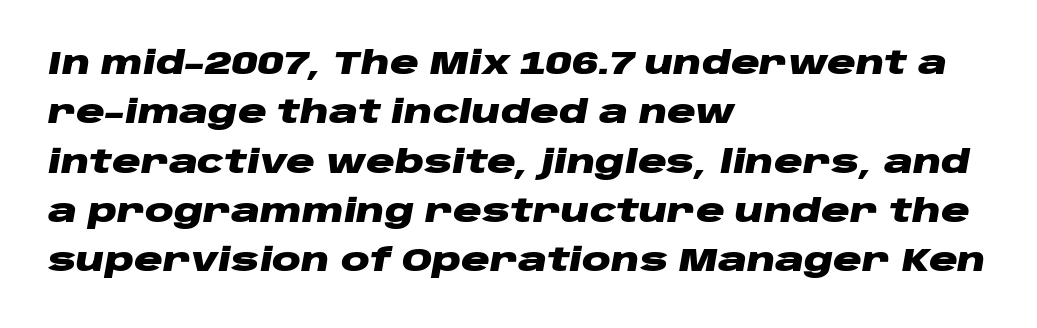
Is this a fixed-width face? No — the glyphs have proportional, varying widths. The line-height multiplier appears to be the usual default. The gaps between neighbouring characters are ordinary and unremarkable. Designer's note — italics engaged. The foot of each line stays bare and open.
